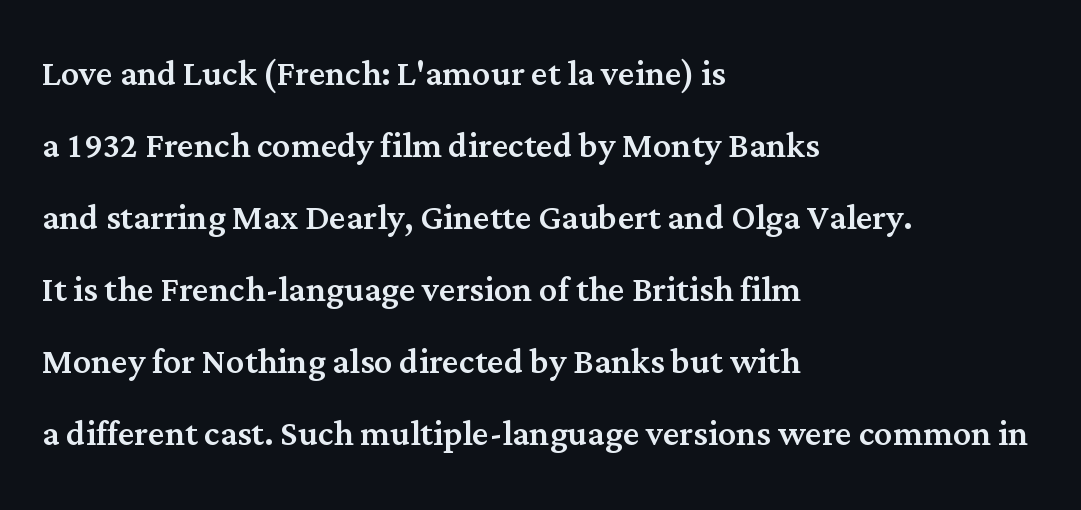
The image shows 45 px serif type, upright; set left-aligned, normal line spacing (1.6x), normal letter spacing, not underlined; medium stroke contrast and a medium x-height.
